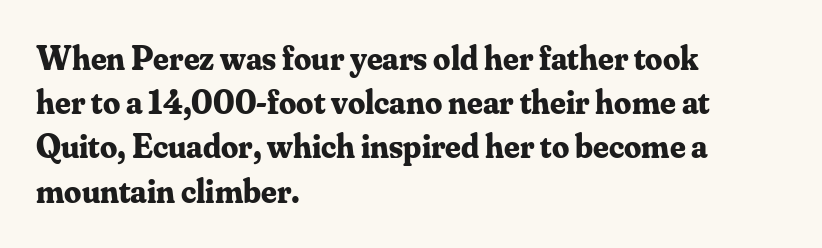
{"serif": "yes", "italic": "no", "bold": "yes", "weight": "bold", "width": "normal", "stroke_contrast": "medium", "x_height": "small", "monospaced": "no", "underline": "no", "align": "left", "line_spacing": "normal", "line_spacing_ratio": 1.3, "letter_spacing": "normal", "letter_spacing_em": 0.0, "glyph_px": 34}
